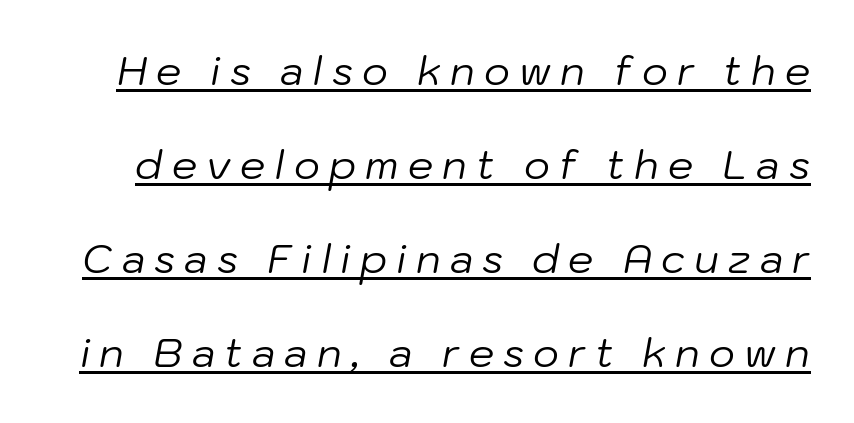
The image shows 40 px regular-weight type, italic (leaning right); set loose line spacing (2.35x), unusually wide letter spacing (+0.23 em), underlined; low stroke contrast and a medium x-height.
